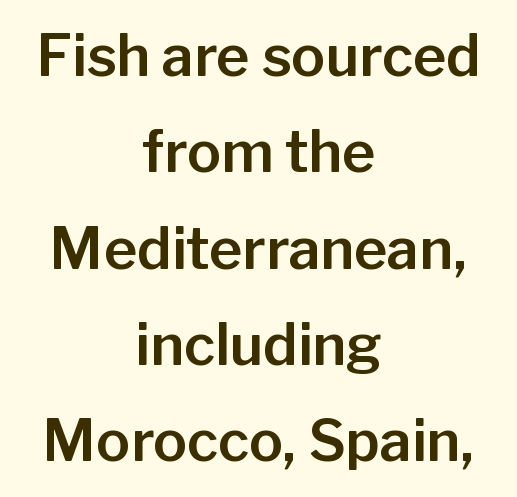
The image shows 57 px sans-serif type, upright; set centered, normal line spacing (1.69x), normal letter spacing, not underlined; low stroke contrast and a medium x-height.
